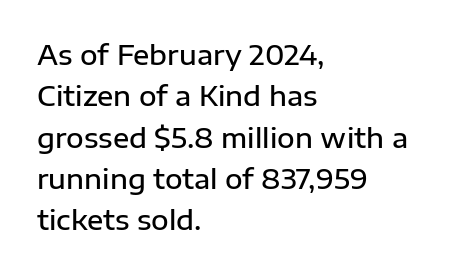
A student would call this left alignment; a typographer would say flush left, rag right. Line spacing here is normal. Tracking value appears to be zero — textbook default spacing. A typesetter would mark this as roman, not italic. Each glyph is drawn with semibold strokes, heavier than normal yet not fully bold. The strip under each line holds only bare page.
